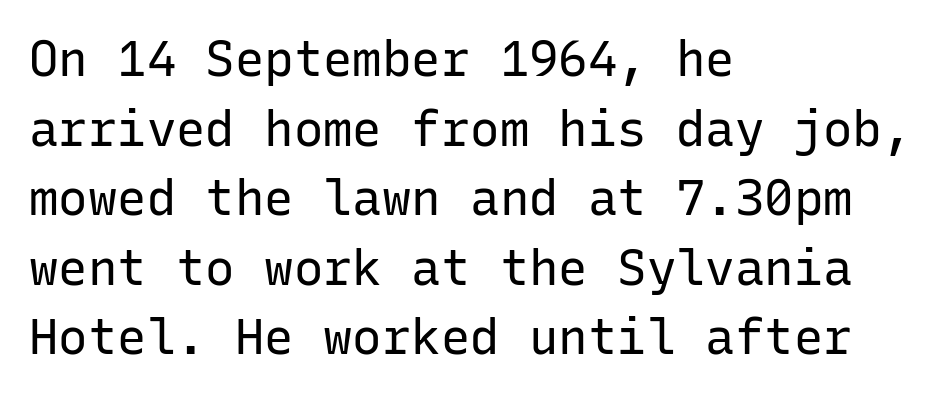
{"serif": "no", "italic": "no", "bold": "no", "weight": "regular", "width": "normal", "stroke_contrast": "low", "x_height": "medium", "monospaced": "yes", "underline": "no", "align": "left", "line_spacing": "normal", "line_spacing_ratio": 1.42, "letter_spacing": "normal", "letter_spacing_em": 0.0, "glyph_px": 49}
